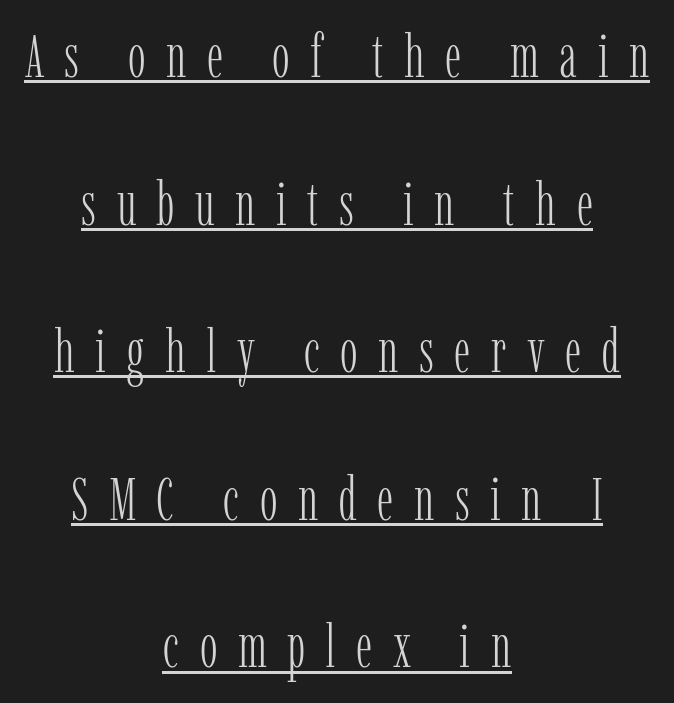
{"serif": "yes", "italic": "no", "bold": "no", "weight": "light", "width": "condensed", "stroke_contrast": "low", "x_height": "medium", "monospaced": "no", "underline": "yes", "align": "center", "line_spacing": "loose", "line_spacing_ratio": 2.46, "letter_spacing": "wide", "letter_spacing_em": 0.34, "glyph_px": 60}
